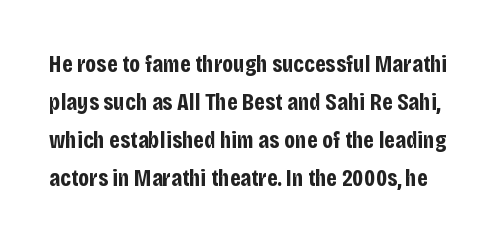
The image shows 24 px bold type, upright; set normal line spacing (1.58x), normal letter spacing, not underlined.
